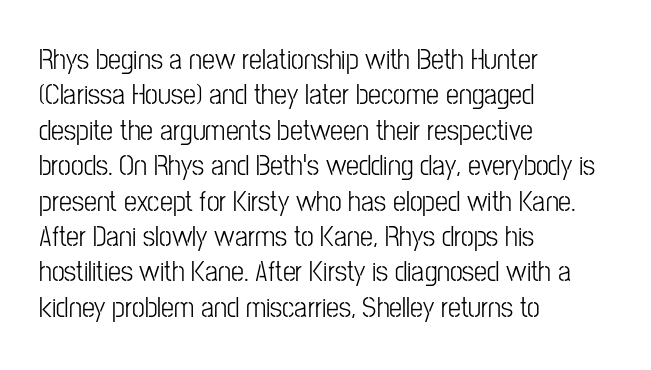
The image shows 29 px light, condensed sans-serif type, upright; set left-aligned, line spacing 1.22x, normal letter spacing, not underlined; low stroke contrast and a medium x-height.
